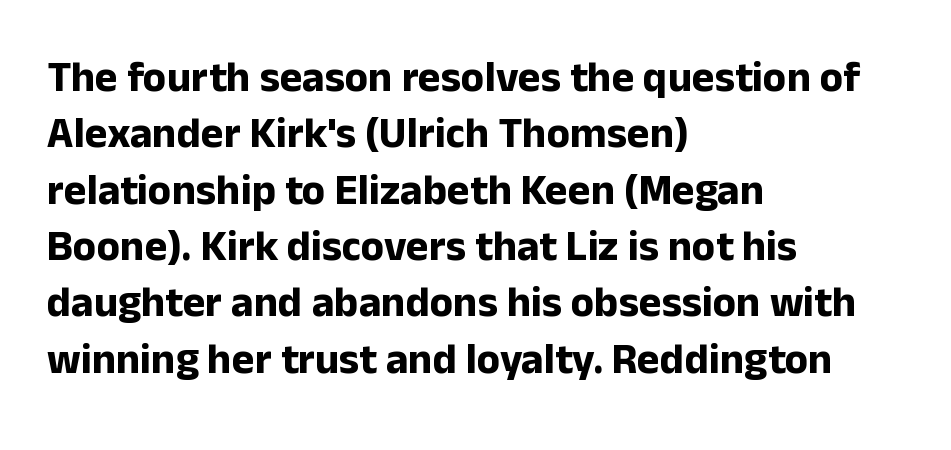
The image shows 43 px bold sans-serif type, upright; set left-aligned, normal line spacing (1.31x), normal letter spacing, not underlined; low stroke contrast and a medium x-height.
